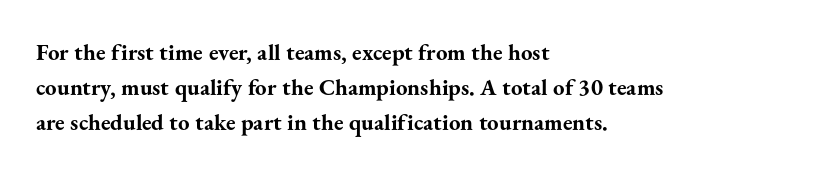
Q: Is the text bold? A: Yes.
Q: Is the text italic (slanted)? A: No, it is upright.
Q: Is the text underlined? A: No.
Q: How is the paragraph aligned? A: Left-aligned.
Q: Is the spacing between letters normal or unusually wide? A: Normal.
Q: Is the spacing between lines tight, normal or loose? A: Normal.
